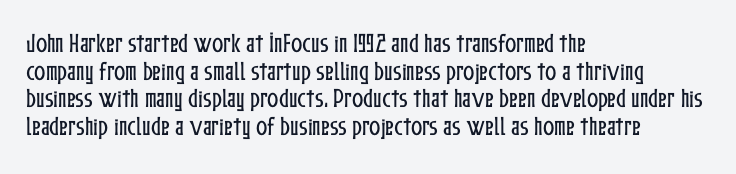
The image shows 21 px text type, upright; set left-aligned, normal line spacing (1.32x), normal letter spacing, not underlined.
